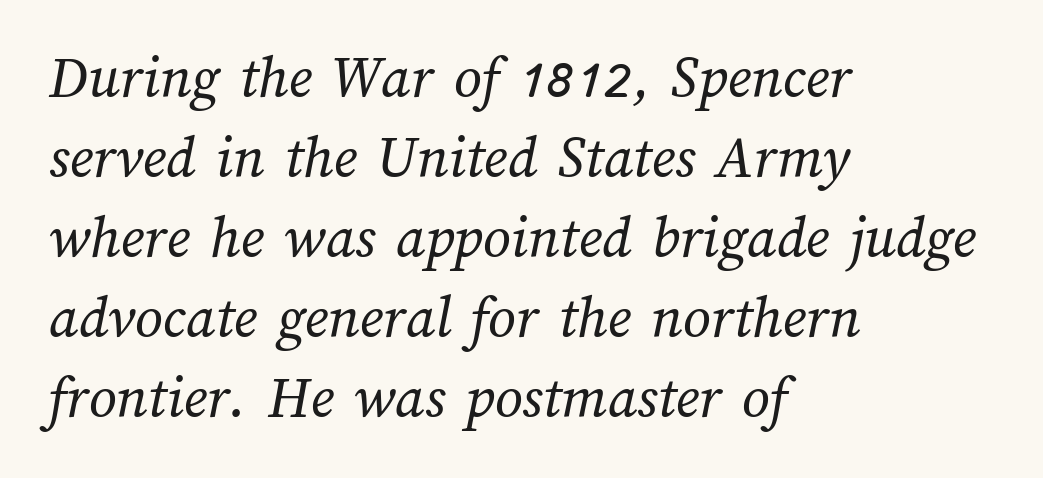
The image shows 61 px regular-weight type; set left-aligned, normal line spacing (1.31x), normal letter spacing, not underlined; medium stroke contrast and a medium x-height.
